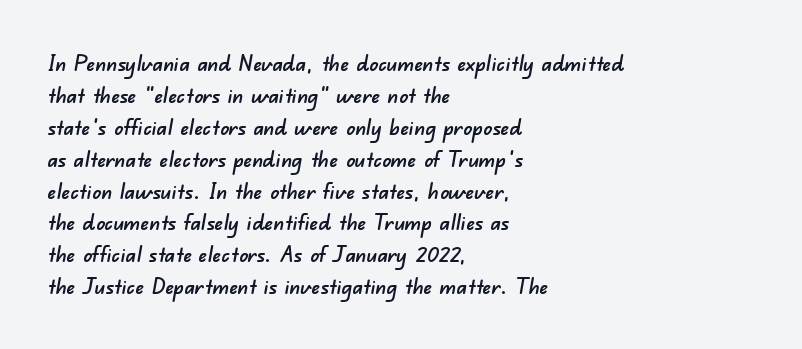
Q: Is the text underlined? A: No.
Q: How is the paragraph aligned? A: Left-aligned.
Q: Is the spacing between letters normal or unusually wide? A: Normal.
Q: Is the spacing between lines tight, normal or loose? A: Normal.
